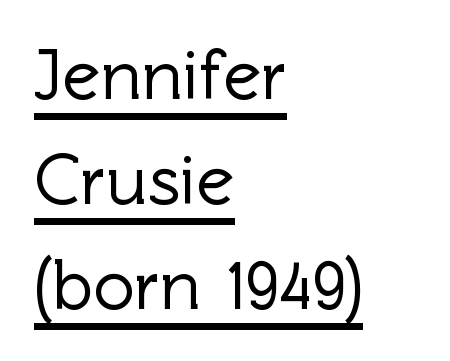
{"serif": "no", "italic": "no", "width": "normal", "x_height": "medium", "monospaced": "no", "underline": "yes", "align": "left", "line_spacing": "normal", "line_spacing_ratio": 1.46, "letter_spacing": "normal", "letter_spacing_em": 0.0, "glyph_px": 72}
